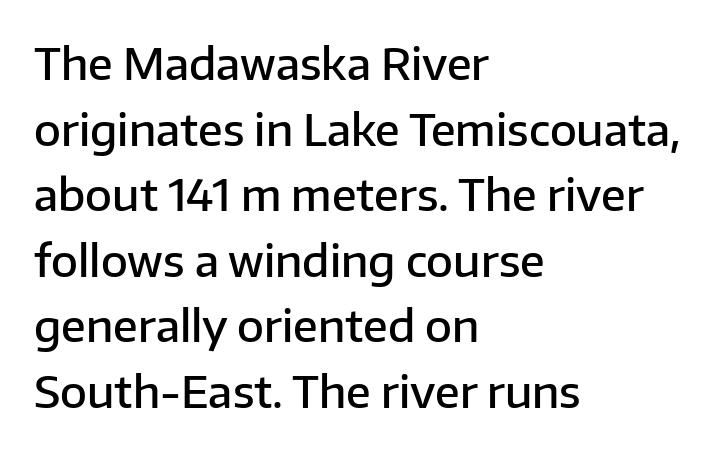
{"serif": "no", "italic": "no", "bold": "semi", "weight": "semibold", "width": "normal", "stroke_contrast": "low", "x_height": "medium", "monospaced": "no", "underline": "no", "align": "left", "line_spacing": "normal", "line_spacing_ratio": 1.49, "letter_spacing": "normal", "letter_spacing_em": 0.0, "glyph_px": 44}
